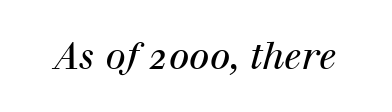
{"serif": "yes", "italic": "yes", "lean": "right", "slant_degrees": 12, "bold": "no", "weight": "regular", "width": "normal", "stroke_contrast": "high", "x_height": "medium", "monospaced": "no", "underline": "no", "letter_spacing": "normal", "letter_spacing_em": 0.0, "glyph_px": 37}
